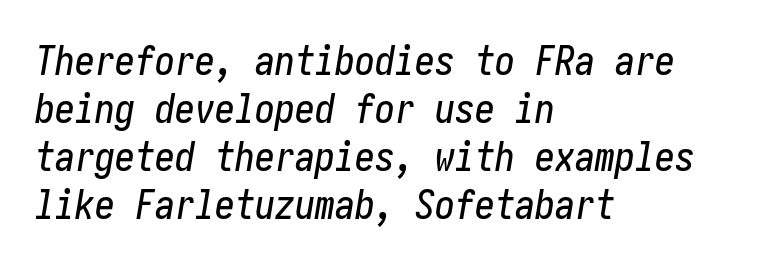
Q: Is the text italic (slanted)? A: Yes, it leans right by about 10 degrees.
Q: Is the text underlined? A: No.
Q: How is the paragraph aligned? A: Left-aligned.
Q: Is the spacing between letters normal or unusually wide? A: Normal.
Q: Width (condensed, normal, or wide)? A: Condensed.
Q: Stroke contrast? A: Low.
Q: x-height? A: Medium.
